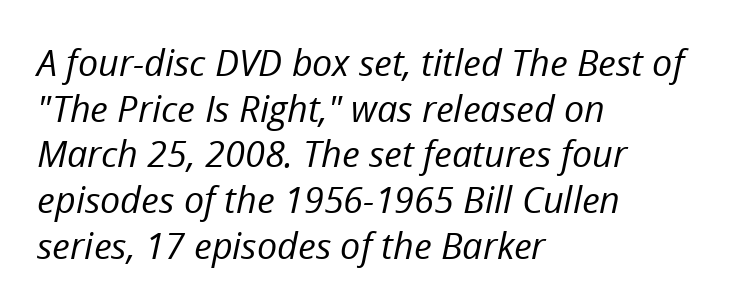
The image shows 36 px regular-weight type, italic (leaning right); set left-aligned, normal line spacing (1.27x), normal letter spacing, not underlined; low stroke contrast and a medium x-height.
